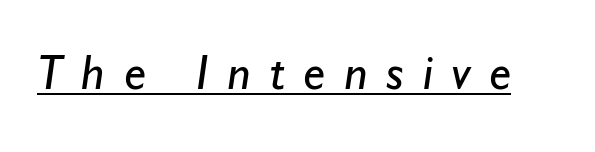
Q: Is the text bold? A: No.
Q: Is the typeface a serif or a sans-serif typeface? A: Sans-serif.
Q: Is the text underlined? A: Yes.
Q: Is the spacing between letters normal or unusually wide? A: Unusually wide.
Q: Width (condensed, normal, or wide)? A: Normal.
Q: Stroke contrast? A: Low.
Q: x-height? A: Small.
Q: Monospaced? A: No.
